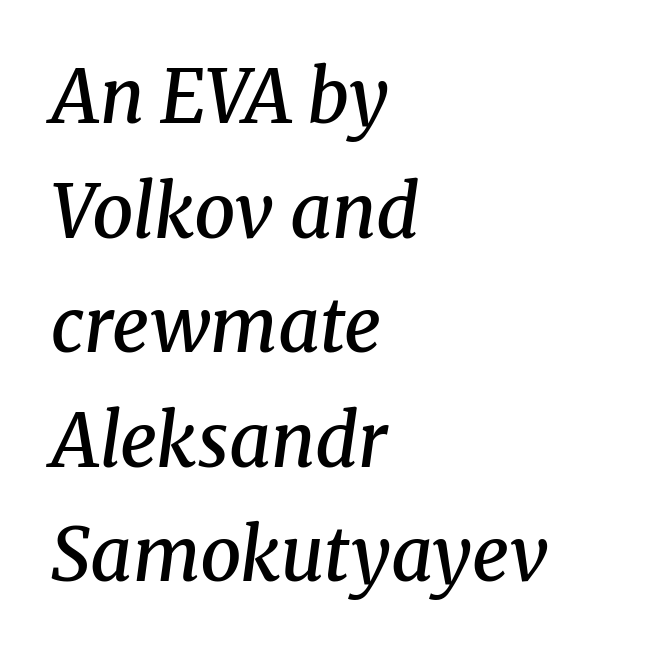
Leading matches the norm, producing a regular column. Plain, unruled lines of type. The typeface chosen for these lines features serifs. The rendering uses natural spacing where letterforms have individual widths. Rendered with sloped, italic letterforms.
